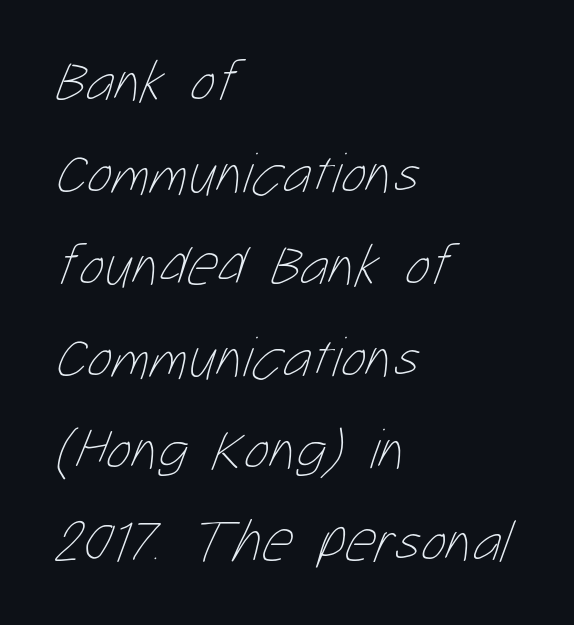
The image shows 59 px thin, condensed type; set left-aligned, normal line spacing (1.56x), normal letter spacing, not underlined; low stroke contrast and a medium x-height.
